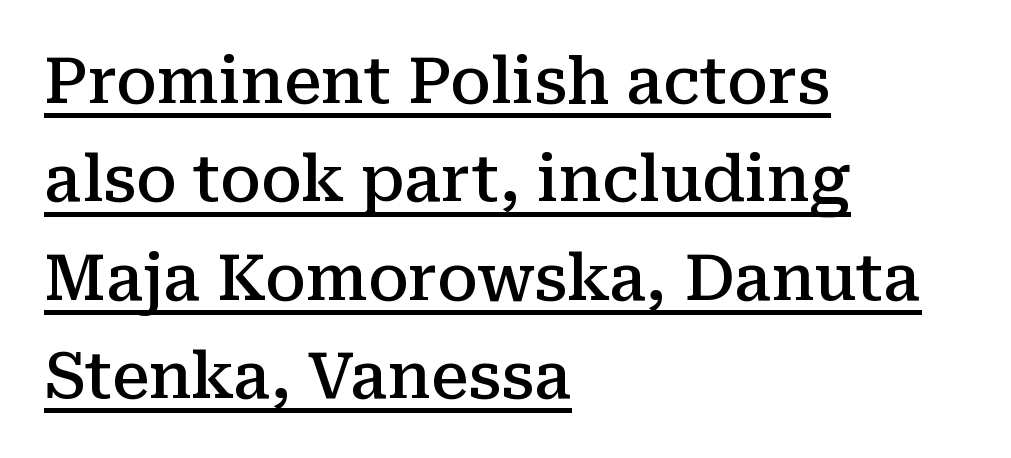
The image shows 63 px semibold serif type, upright; set left-aligned, normal line spacing (1.56x), normal letter spacing, underlined; medium stroke contrast and a medium x-height.
